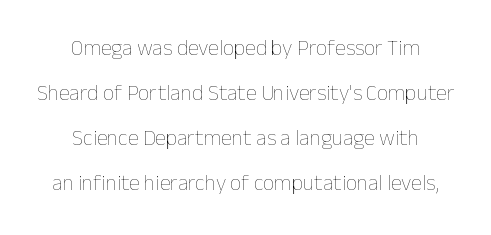
{"italic": "no", "bold": "no", "underline": "no", "align": "center", "line_spacing": "loose", "line_spacing_ratio": 2.04, "letter_spacing": "normal", "letter_spacing_em": 0.0, "glyph_px": 22}
